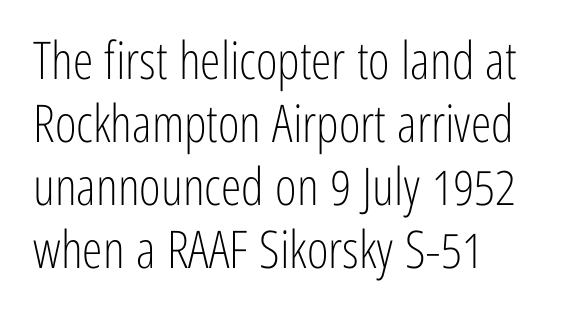
The image shows 52 px light, condensed sans-serif type, upright; set left-aligned, line spacing 1.21x, normal letter spacing, not underlined; low stroke contrast and a medium x-height.
